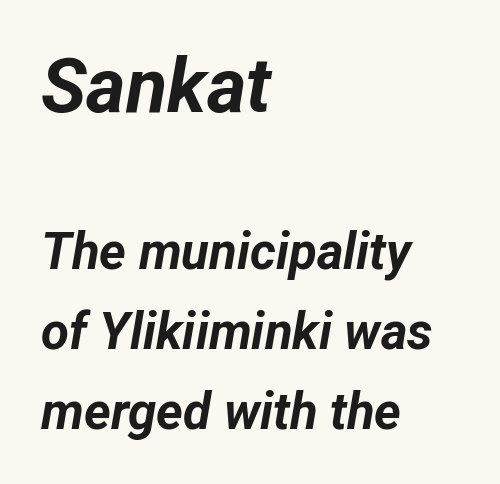
Q: Is the text bold? A: Yes.
Q: Is the text italic (slanted)? A: Yes, it leans right by about 12 degrees.
Q: Is the text underlined? A: No.
Q: How is the paragraph aligned? A: Left-aligned.
Q: Is the spacing between letters normal or unusually wide? A: Normal.
Q: Is the spacing between lines tight, normal or loose? A: Normal.
Q: Which block of text is set in a larger size, the first (top) or the second (bottom)? A: The first (top) one.
Q: Width (condensed, normal, or wide)? A: Normal.
Q: Stroke contrast? A: Low.
Q: x-height? A: Medium.
Q: Monospaced? A: No.
